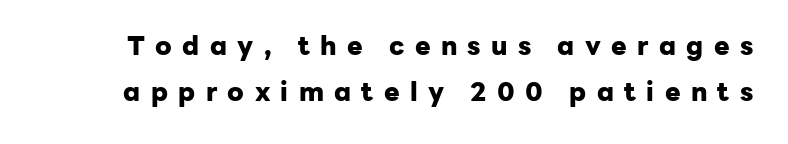
The strokes are fattened all the way to bold. The foot of each line stays bare and open. This rendering widens character spacing well past its baseline value. Italic: no, the glyphs are upright roman.
